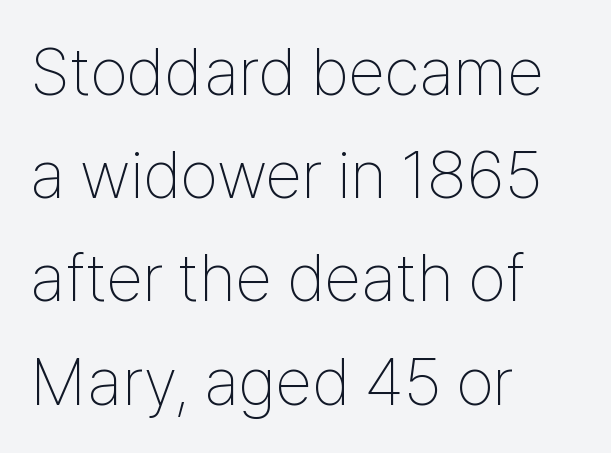
Q: Is the text bold? A: No.
Q: Is the text italic (slanted)? A: No, it is upright.
Q: Is the typeface a serif or a sans-serif typeface? A: Sans-serif.
Q: Is the text underlined? A: No.
Q: How is the paragraph aligned? A: Left-aligned.
Q: Is the spacing between letters normal or unusually wide? A: Normal.
Q: Is the spacing between lines tight, normal or loose? A: Normal.
Q: Width (condensed, normal, or wide)? A: Condensed.
Q: Stroke contrast? A: Low.
Q: x-height? A: Medium.
Q: Monospaced? A: No.
